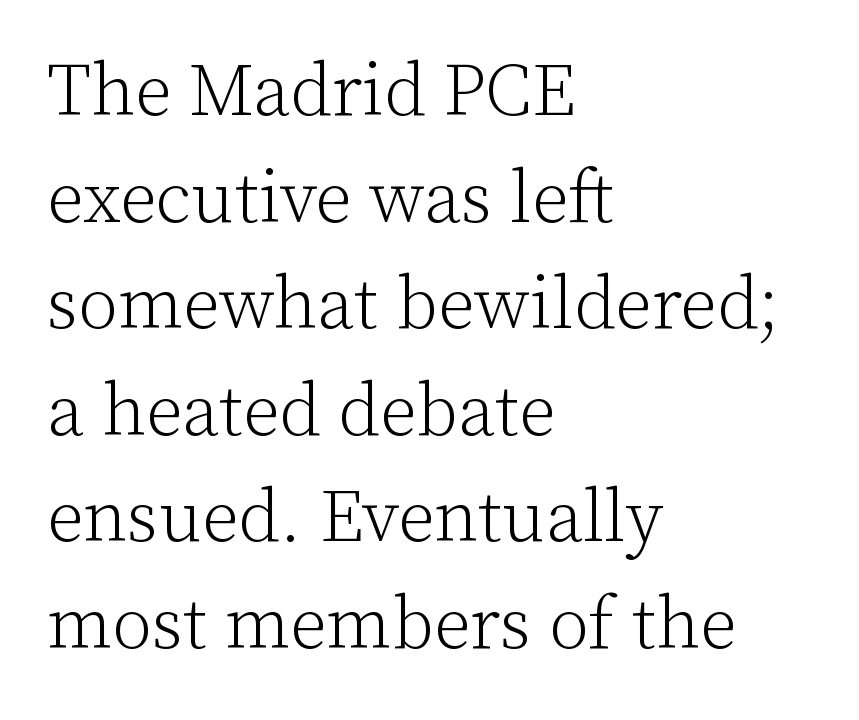
{"serif": "yes", "italic": "no", "bold": "no", "weight": "light", "width": "normal", "stroke_contrast": "low", "x_height": "medium", "monospaced": "no", "underline": "no", "align": "left", "line_spacing": "normal", "line_spacing_ratio": 1.46, "letter_spacing": "normal", "letter_spacing_em": 0.0, "glyph_px": 73}
